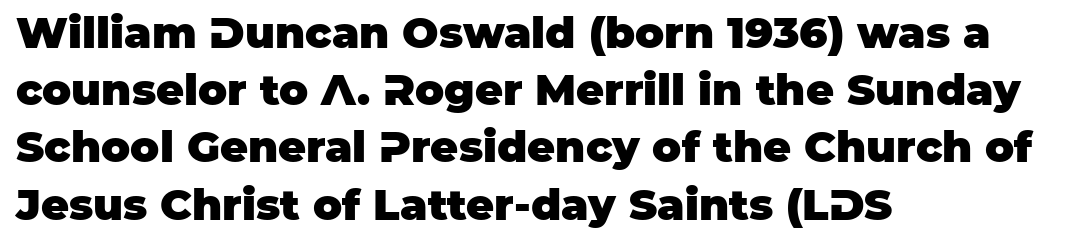
Q: Is the text bold? A: Yes.
Q: Is the text italic (slanted)? A: No, it is upright.
Q: Is the typeface a serif or a sans-serif typeface? A: Sans-serif.
Q: Is the text underlined? A: No.
Q: How is the paragraph aligned? A: Left-aligned.
Q: Is the spacing between letters normal or unusually wide? A: Normal.
Q: Is the spacing between lines tight, normal or loose? A: Normal.
Q: Width (condensed, normal, or wide)? A: Normal.
Q: Stroke contrast? A: Low.
Q: x-height? A: Large.
Q: Monospaced? A: No.
